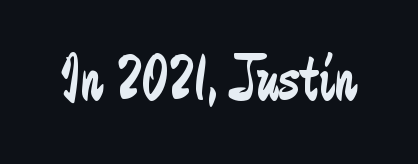
The type family on display is of the sans-serif kind. The type is set solid horizontally, with unmodified tracking. A typesetter would call this proportional, since set widths differ per character. Caption: face not bold, strokes unweighted. Decoration check: the copy has no underline.
